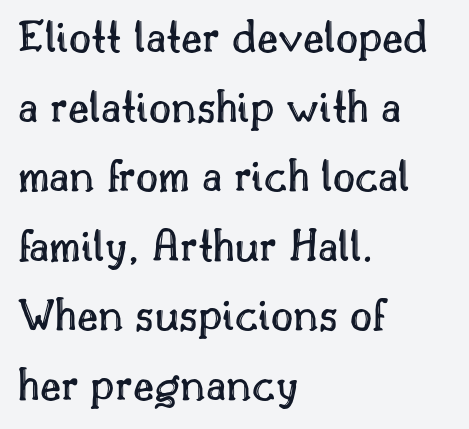
You could call the tracking neutral — neither tight nor loose. Looks like regular typesetting: each glyph gets only the width it needs. Students, observe: this is what conventionally led text looks like. Unlike italic type, these characters show no tilt at all. Descenders are the only things crossing below the line.
